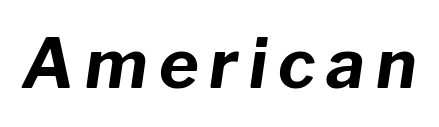
The image shows 68 px bold type, italic (leaning right); set not underlined; low stroke contrast and a medium x-height.
